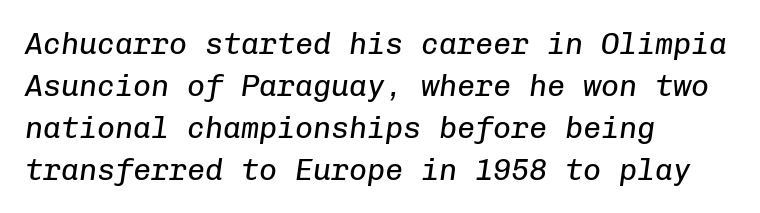
There is no visible air inserted between adjacent glyphs. The text carries the slant typical of an italic or oblique font. The line-height multiplier appears to be the usual default. Compared with a centered layout, this one pins lines to the left instead.
